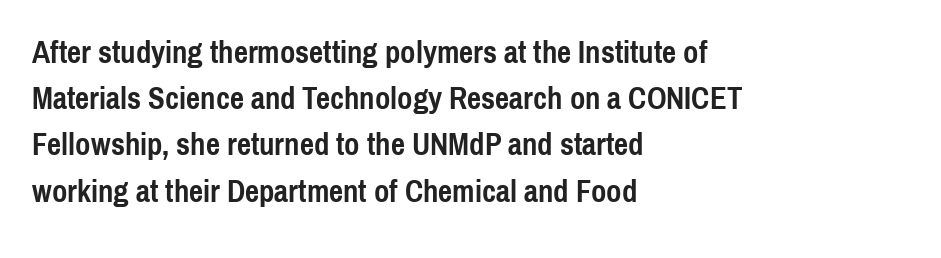
{"serif": "no", "italic": "no", "bold": "yes", "weight": "semibold", "width": "condensed", "x_height": "medium", "monospaced": "no", "underline": "no", "align": "left", "line_spacing": "normal", "line_spacing_ratio": 1.49, "letter_spacing": "normal", "letter_spacing_em": 0.0, "glyph_px": 31}
